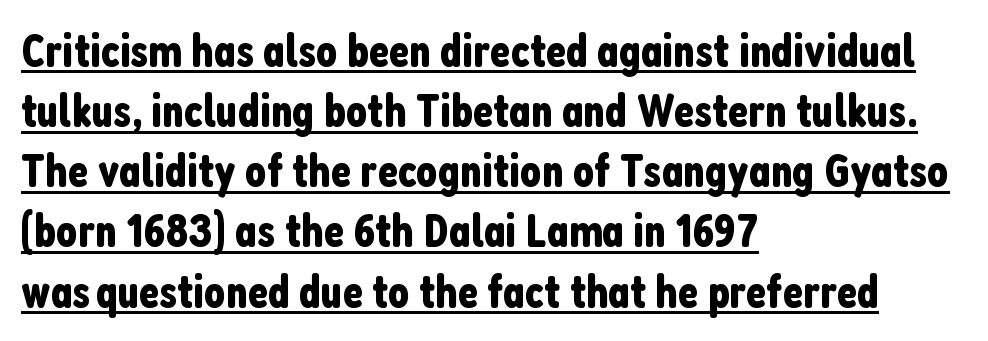
{"serif": "no", "italic": "no", "width": "condensed", "stroke_contrast": "low", "x_height": "medium", "monospaced": "no", "underline": "yes", "align": "left", "line_spacing": "normal", "line_spacing_ratio": 1.28, "letter_spacing": "normal", "letter_spacing_em": 0.0, "glyph_px": 47}
